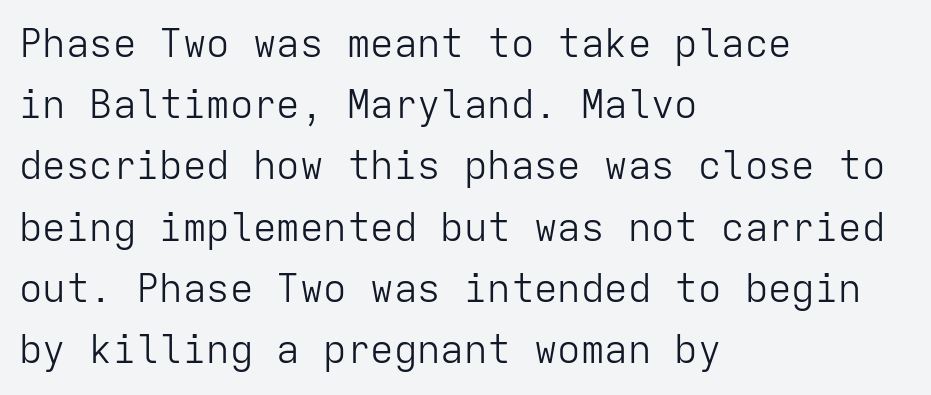
Think of a typewriter: that constant character pitch is what you see here. The passage shown stacks its lines at a standard gap. Letters have the restrained weight of plain body copy at most. Students, note that the glyphs here touch the page at normal intervals. Upright lettering throughout. Honestly, there is no underline to notice here at all.
